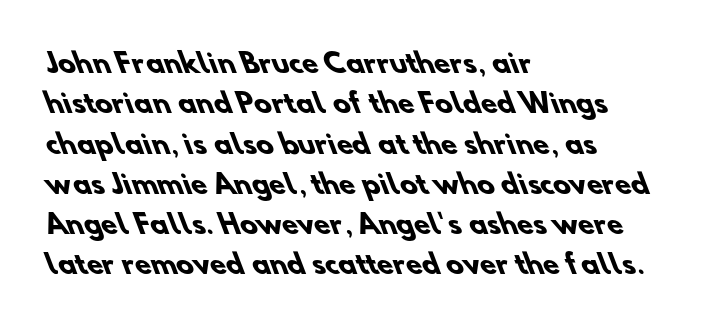
Q: Is the text bold? A: Yes.
Q: Is the text underlined? A: No.
Q: How is the paragraph aligned? A: Left-aligned.
Q: Is the spacing between letters normal or unusually wide? A: Normal.
Q: Is the spacing between lines tight, normal or loose? A: Normal.
